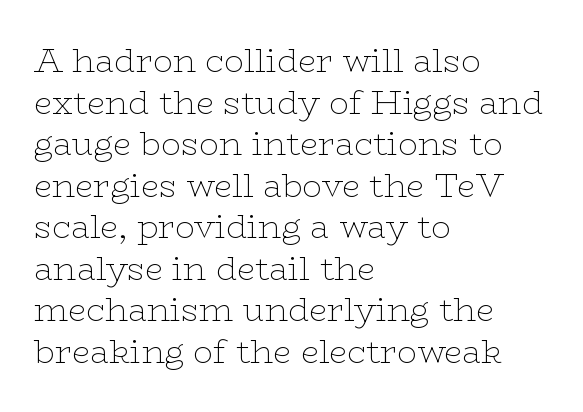
The image shows 33 px thin, wide serif type, upright; set left-aligned, normal line spacing (1.26x), normal letter spacing, not underlined; low stroke contrast and a medium x-height.
